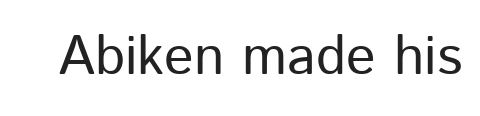
{"serif": "no", "italic": "no", "bold": "no", "weight": "regular", "width": "normal", "stroke_contrast": "low", "x_height": "medium", "monospaced": "no", "underline": "no", "letter_spacing": "normal", "letter_spacing_em": 0.0, "glyph_px": 55}
